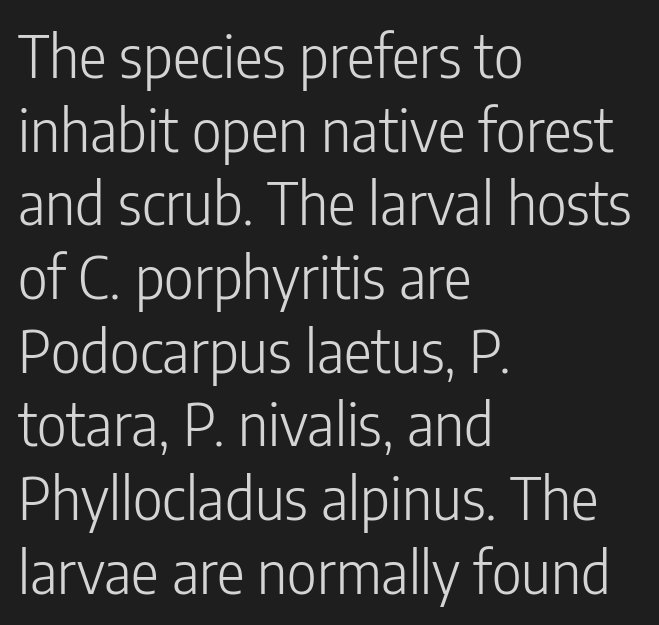
Notice how the passage keeps a crisp vertical edge on the left only. The rendering keeps characters at their native spacing. Check the space under the baseline: it is left empty. The type sits square on the baseline with zero lean. Baseline-to-baseline distance is the conventional proportion of letter height.
